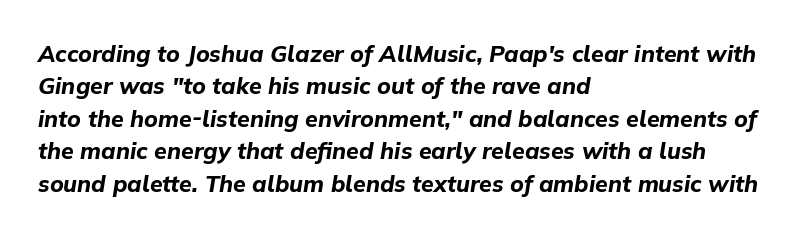
Q: Is the text bold? A: Yes.
Q: Is the text italic (slanted)? A: Yes, it leans right by about 9 degrees.
Q: Is the text underlined? A: No.
Q: How is the paragraph aligned? A: Left-aligned.
Q: Is the spacing between letters normal or unusually wide? A: Normal.
Q: Is the spacing between lines tight, normal or loose? A: Normal.
